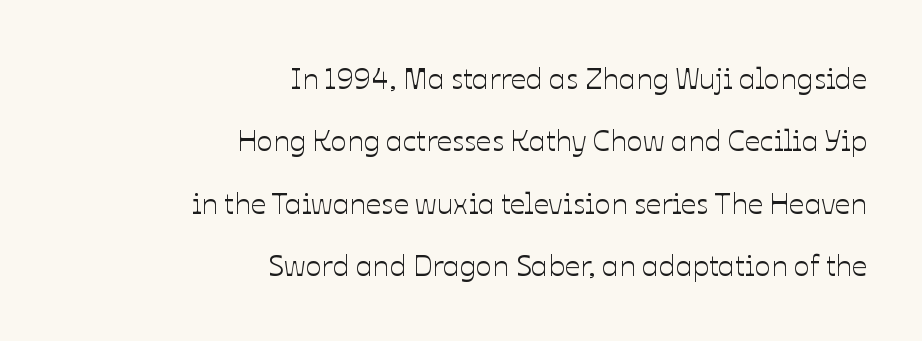
{"italic": "no", "width": "normal", "stroke_contrast": "low", "x_height": "medium", "monospaced": "no", "underline": "no", "align": "right", "line_spacing": "loose", "line_spacing_ratio": 2.08, "letter_spacing": "normal", "letter_spacing_em": 0.0, "glyph_px": 30}
